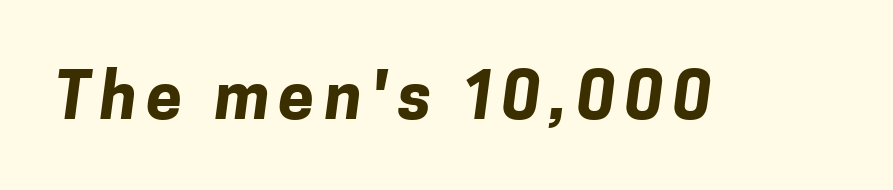
{"serif": "no", "bold": "yes", "weight": "bold", "width": "normal", "stroke_contrast": "low", "x_height": "medium", "monospaced": "no", "underline": "no", "glyph_px": 64}
